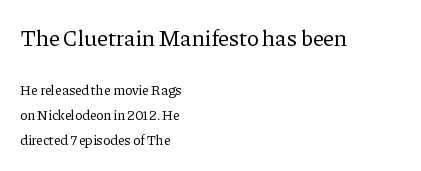
Q: Is the text bold? A: No.
Q: Is the text italic (slanted)? A: No, it is upright.
Q: Is the text underlined? A: No.
Q: How is the paragraph aligned? A: Left-aligned.
Q: Is the spacing between letters normal or unusually wide? A: Normal.
Q: Which block of text is set in a larger size, the first (top) or the second (bottom)? A: The first (top) one.
